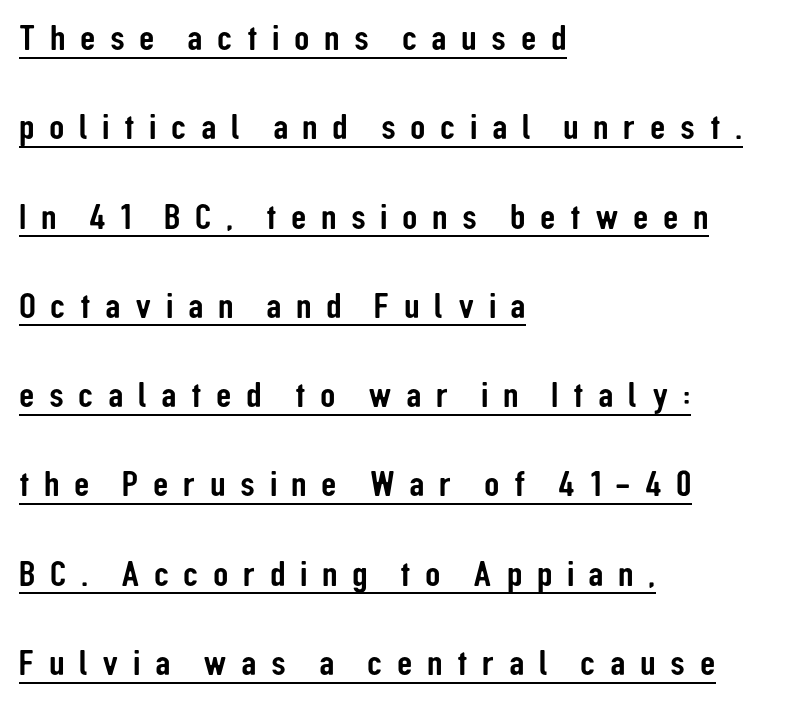
{"serif": "no", "italic": "no", "width": "condensed", "stroke_contrast": "low", "x_height": "medium", "monospaced": "no", "underline": "yes", "align": "left", "line_spacing": "loose", "line_spacing_ratio": 2.35, "letter_spacing": "wide", "letter_spacing_em": 0.38, "glyph_px": 38}
